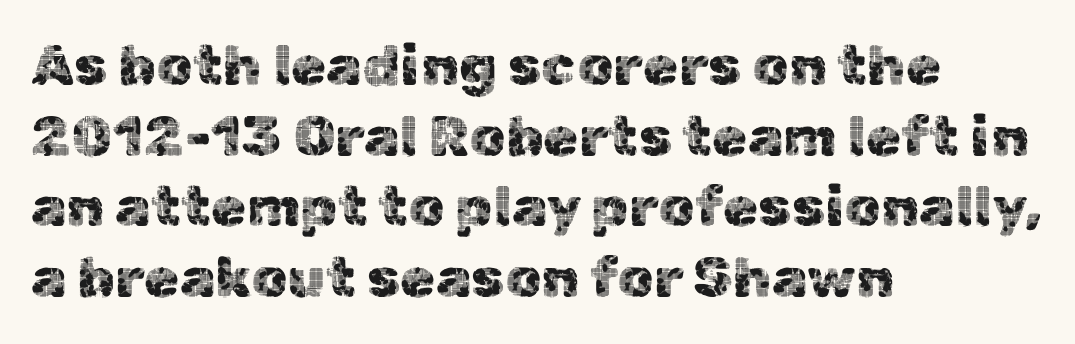
Q: Is the text italic (slanted)? A: No, it is upright.
Q: Is the typeface a serif or a sans-serif typeface? A: Sans-serif.
Q: Is the text underlined? A: No.
Q: How is the paragraph aligned? A: Left-aligned.
Q: Is the spacing between letters normal or unusually wide? A: Normal.
Q: Width (condensed, normal, or wide)? A: Normal.
Q: x-height? A: Medium.
Q: Monospaced? A: No.
